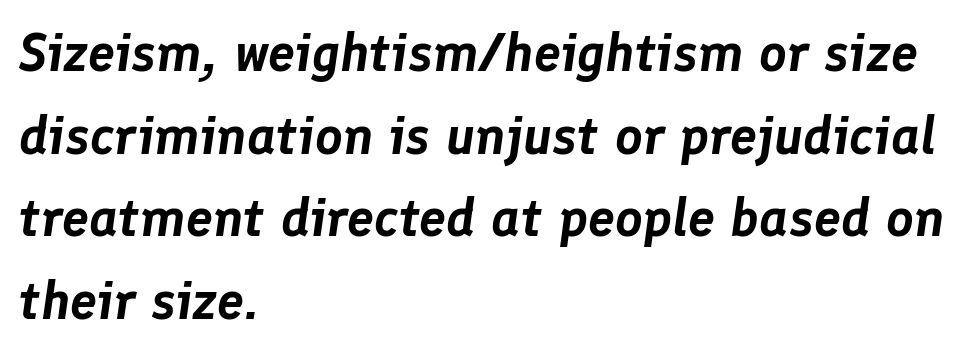
The image shows 54 px text type, italic (leaning right); set left-aligned, normal line spacing (1.53x), normal letter spacing, not underlined; low stroke contrast and a medium x-height.
